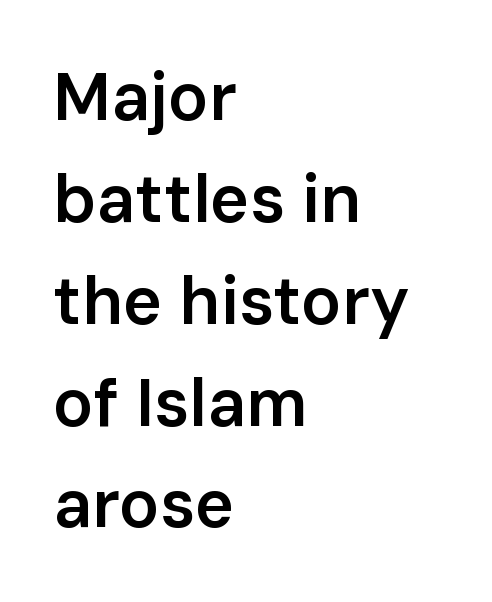
Q: Is the text bold? A: Semi-bold.
Q: Is the text italic (slanted)? A: No, it is upright.
Q: Is the typeface a serif or a sans-serif typeface? A: Sans-serif.
Q: Is the text underlined? A: No.
Q: How is the paragraph aligned? A: Left-aligned.
Q: Is the spacing between letters normal or unusually wide? A: Normal.
Q: Is the spacing between lines tight, normal or loose? A: Normal.
Q: Width (condensed, normal, or wide)? A: Normal.
Q: Stroke contrast? A: Low.
Q: x-height? A: Medium.
Q: Monospaced? A: No.
